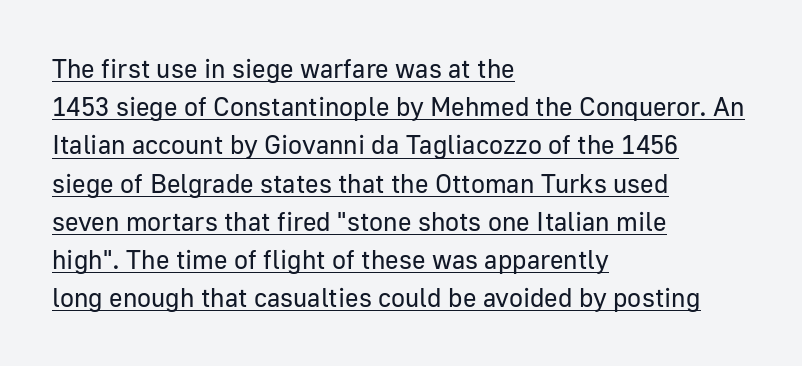
Q: Is the text bold? A: No.
Q: Is the text italic (slanted)? A: No, it is upright.
Q: Is the text underlined? A: Yes.
Q: How is the paragraph aligned? A: Left-aligned.
Q: Is the spacing between letters normal or unusually wide? A: Normal.
Q: Is the spacing between lines tight, normal or loose? A: Normal.
